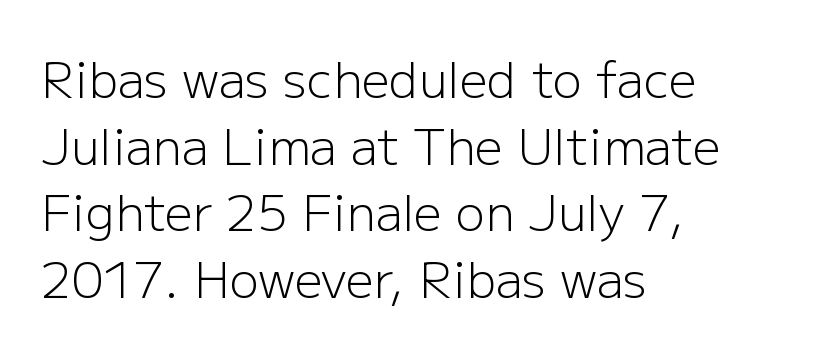
Q: Is the text bold? A: No.
Q: Is the text italic (slanted)? A: No, it is upright.
Q: Is the typeface a serif or a sans-serif typeface? A: Sans-serif.
Q: Is the text underlined? A: No.
Q: How is the paragraph aligned? A: Left-aligned.
Q: Is the spacing between letters normal or unusually wide? A: Normal.
Q: Is the spacing between lines tight, normal or loose? A: Normal.
Q: Width (condensed, normal, or wide)? A: Normal.
Q: Stroke contrast? A: Low.
Q: x-height? A: Medium.
Q: Monospaced? A: No.
